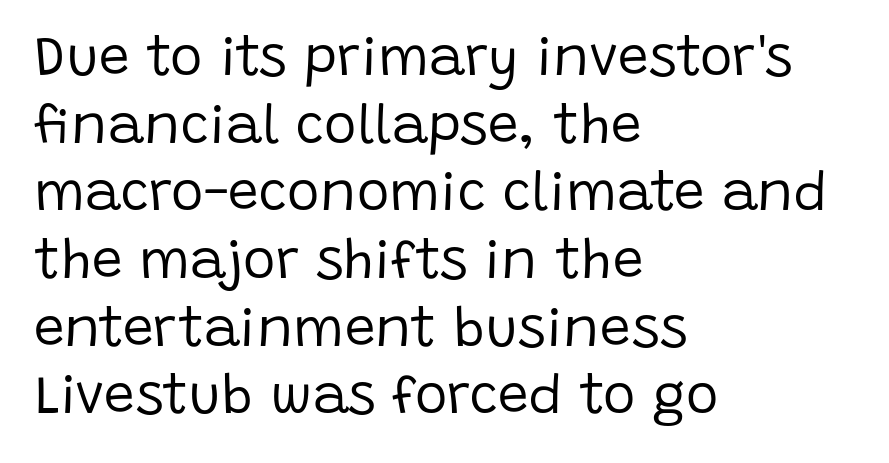
Each letter keeps its own natural width here, so spacing adapts to shape. The string is rendered with underlining switched off. Is this a heavy cut? Hardly; it is regular or lighter. If you drew a line through each stem, it would be perfectly vertical. This rendering uses left alignment, leaving the right contour irregular. The passage shown has conventional tracking throughout.
